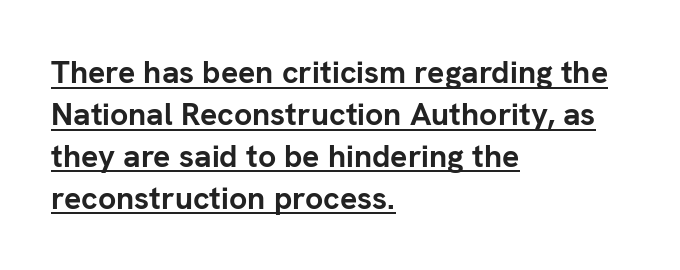
Q: Is the text bold? A: Yes.
Q: Is the text italic (slanted)? A: No, it is upright.
Q: Is the typeface a serif or a sans-serif typeface? A: Sans-serif.
Q: Is the text underlined? A: Yes.
Q: How is the paragraph aligned? A: Left-aligned.
Q: Is the spacing between letters normal or unusually wide? A: Normal.
Q: Is the spacing between lines tight, normal or loose? A: Normal.
Q: Width (condensed, normal, or wide)? A: Normal.
Q: Stroke contrast? A: Low.
Q: x-height? A: Medium.
Q: Monospaced? A: No.
